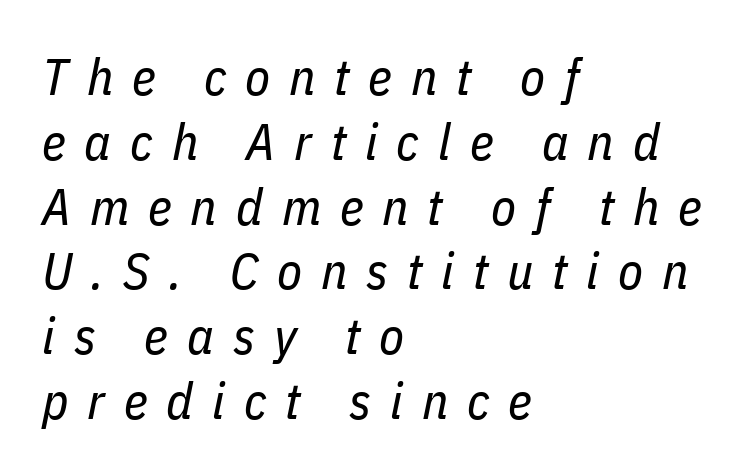
Q: Is the text bold? A: No.
Q: Is the text italic (slanted)? A: Yes, it leans right by about 11 degrees.
Q: Is the text underlined? A: No.
Q: How is the paragraph aligned? A: Left-aligned.
Q: Is the spacing between letters normal or unusually wide? A: Unusually wide.
Q: Is the spacing between lines tight, normal or loose? A: Normal.
Q: Width (condensed, normal, or wide)? A: Condensed.
Q: Stroke contrast? A: Low.
Q: x-height? A: Medium.
Q: Monospaced? A: No.
